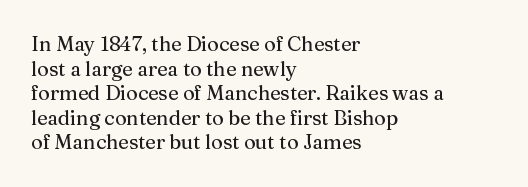
{"italic": "no", "underline": "no", "align": "left", "line_spacing_ratio": 1.23, "letter_spacing": "normal", "letter_spacing_em": 0.0, "glyph_px": 20}
